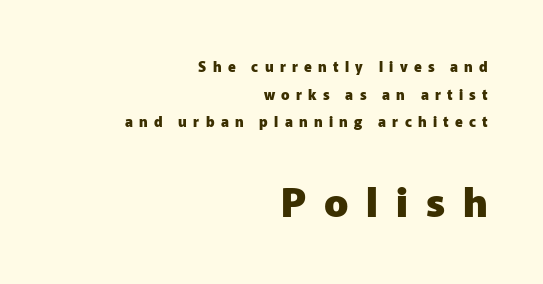
The image shows 40 px heavy sans-serif type, upright; set right-aligned, loose line spacing (1.97x), unusually wide letter spacing (+0.45 em), not underlined; the second (bottom) block is 2.86x larger; low stroke contrast and a medium x-height.
